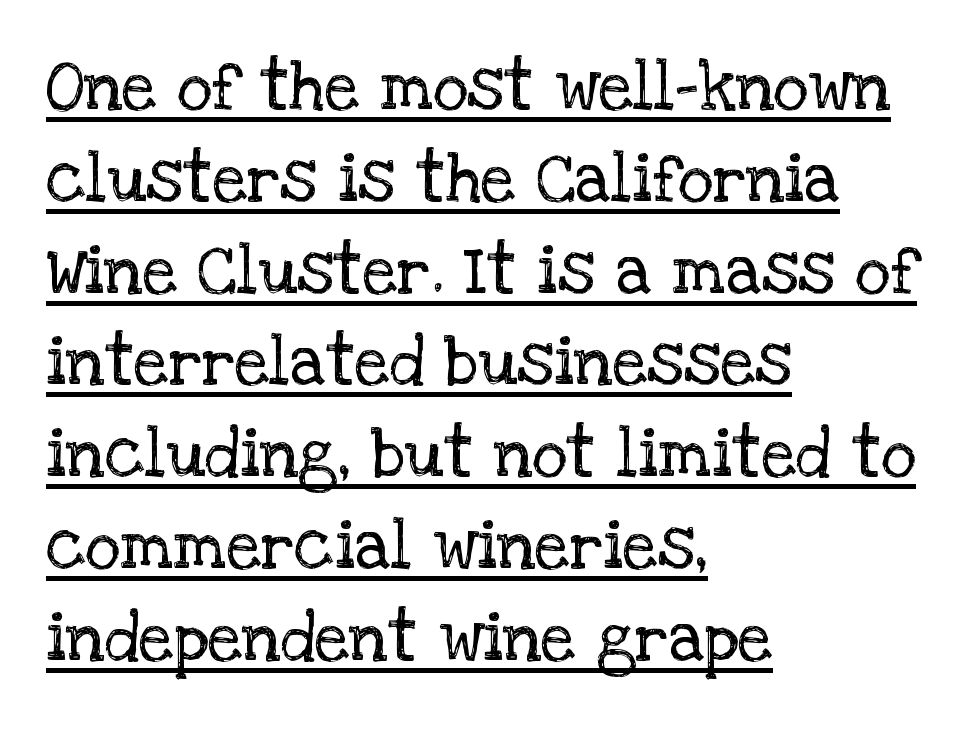
A classic flush-left, rag-right setting is used for this passage. Is there much room between lines? A standard amount, neither cramped nor airy. Standard letterfit; no display-style spreading of the glyphs. Is there an underline? Yes — a line sits under the letters. The rendering uses natural spacing where letterforms have individual widths.
